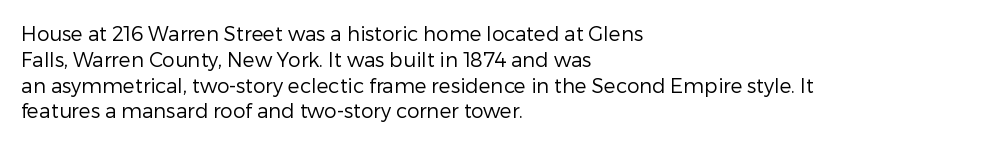
Interline gaps are of average width in this sample. Style check: upright. Tracking here is standard; glyphs follow each other at the usual distance. Stroke mass is kept to a normal reading level or below. Beneath every word, the page is bare. Leftover space on each line is placed entirely after the last word.
